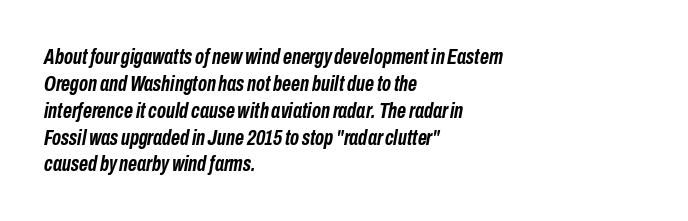
Each row of text sits above clean, open space. Is the letter spacing exaggerated? No — it looks like the ordinary default. Quick note: italic. Reading down the block, your eye returns to a fixed left position each line. Students, this is bold: see how much ink each stroke carries.
